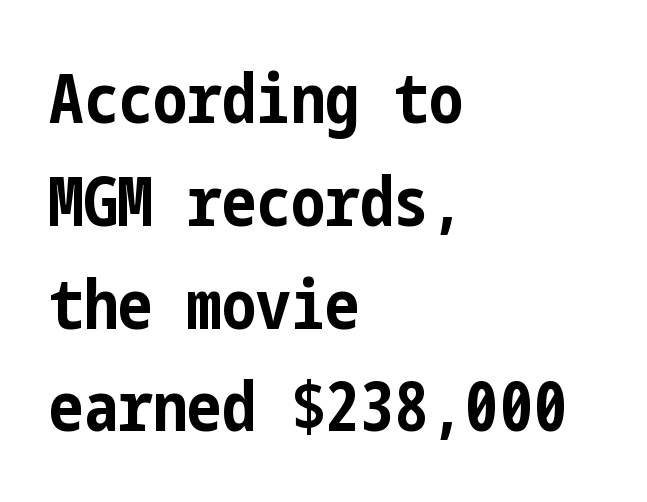
{"serif": "no", "italic": "no", "bold": "yes", "weight": "bold", "width": "condensed", "stroke_contrast": "low", "x_height": "medium", "underline": "no", "align": "left", "line_spacing": "normal", "line_spacing_ratio": 1.49, "letter_spacing": "normal", "letter_spacing_em": 0.0, "glyph_px": 69}
